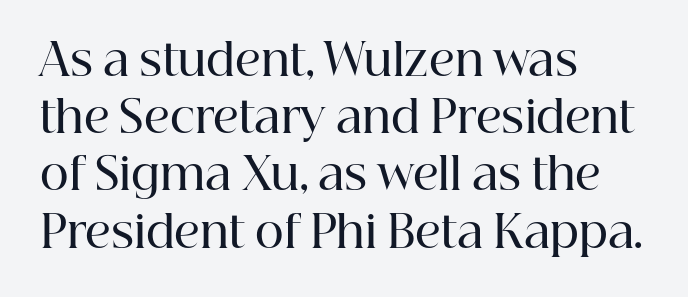
Q: Is the text bold? A: Semi-bold.
Q: Is the text italic (slanted)? A: No, it is upright.
Q: Is the typeface a serif or a sans-serif typeface? A: Serif.
Q: Is the text underlined? A: No.
Q: How is the paragraph aligned? A: Left-aligned.
Q: Is the spacing between letters normal or unusually wide? A: Normal.
Q: Is the spacing between lines tight, normal or loose? A: Normal.
Q: Width (condensed, normal, or wide)? A: Normal.
Q: Stroke contrast? A: High.
Q: x-height? A: Medium.
Q: Monospaced? A: No.
